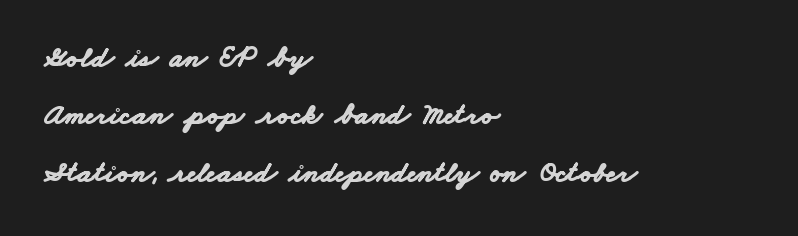
Q: Is the text bold? A: Yes.
Q: Is the typeface a serif or a sans-serif typeface? A: Sans-serif.
Q: Is the text underlined? A: No.
Q: How is the paragraph aligned? A: Left-aligned.
Q: Is the spacing between letters normal or unusually wide? A: Normal.
Q: Is the spacing between lines tight, normal or loose? A: Loose.
Q: Width (condensed, normal, or wide)? A: Wide.
Q: Stroke contrast? A: Low.
Q: x-height? A: Small.
Q: Monospaced? A: No.
